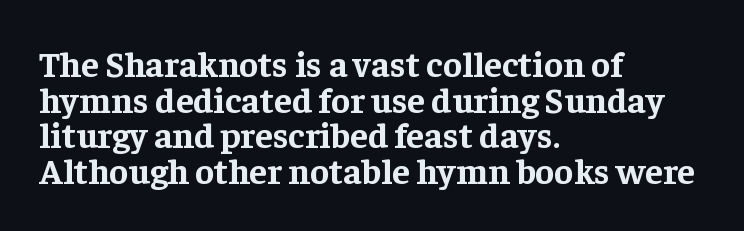
The line-height multiplier appears low, near solid setting. Which margin do the lines hug? The left one — the right edge is uneven. The passage shown is not underscored anywhere. Nobody touched the tracking dial on this one. Spacing verdict: proportional, widths tailored to each character. Look at the bottom of the vertical strokes: they flare into serifs here.
